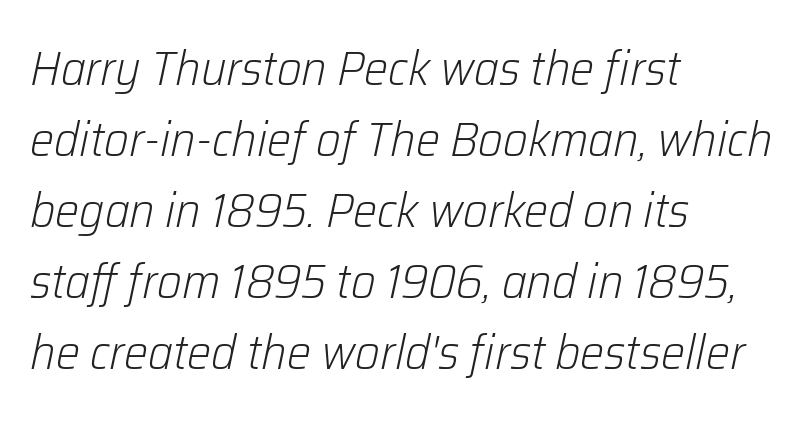
The image shows 48 px light type, italic (leaning right); set left-aligned, normal line spacing (1.48x), normal letter spacing, not underlined; low stroke contrast and a medium x-height.
